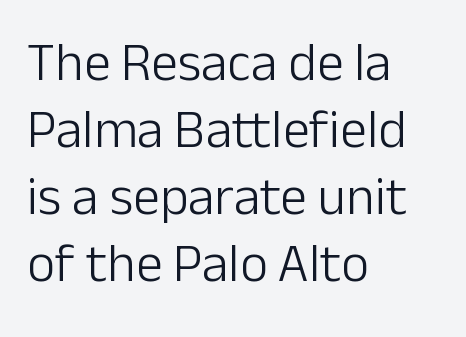
The image shows 54 px light sans-serif type, upright; set left-aligned, line spacing 1.24x, normal letter spacing, not underlined; low stroke contrast and a medium x-height.
